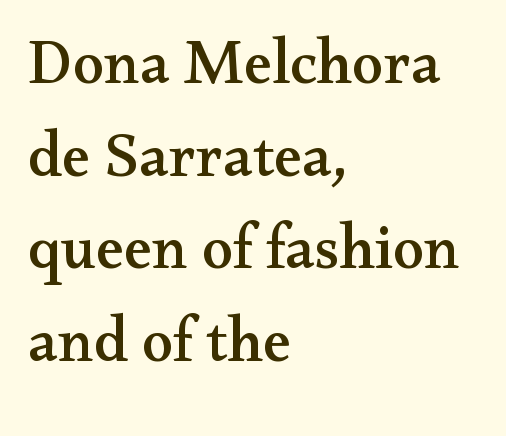
The image shows 63 px wide serif type, upright; set left-aligned, normal line spacing (1.47x), normal letter spacing, not underlined; medium stroke contrast and a small x-height.
